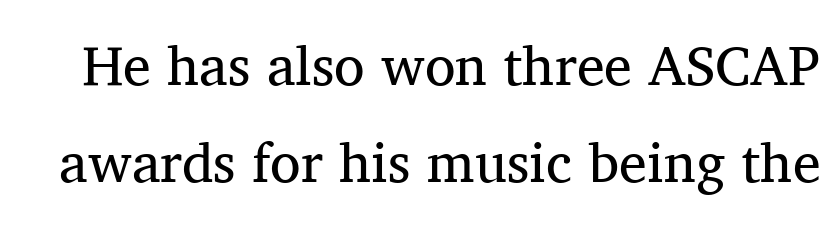
This rendering leaves character spacing at its baseline value. Ascenders rise straight up at ninety degrees. Unmarked baselines from the first word to the last. Proportional: the letters do not fall into vertical columns.
